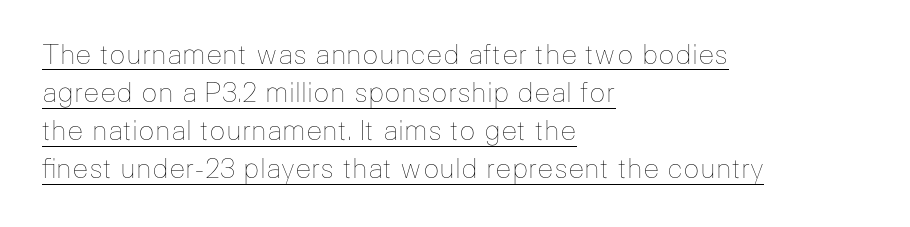
If you drew a ruler down the left edge, every line would touch it. A typesetter would call this zero additional tracking. The passage shown is not bold in any degree. Caption: lettering with a line underneath. Does the leading feel generous? No, just average. Do the letters lean? They stand straight.
